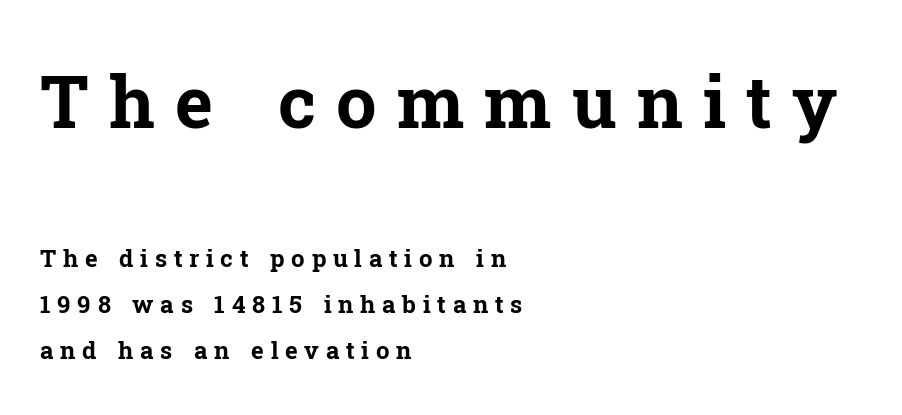
{"serif": "yes", "italic": "no", "bold": "yes", "weight": "bold", "width": "normal", "stroke_contrast": "low", "x_height": "medium", "monospaced": "no", "underline": "no", "align": "left", "line_spacing": "loose", "line_spacing_ratio": 1.93, "letter_spacing": "wide", "letter_spacing_em": 0.28, "larger_block": "first", "size_ratio": 3.0, "glyph_px": 72}
